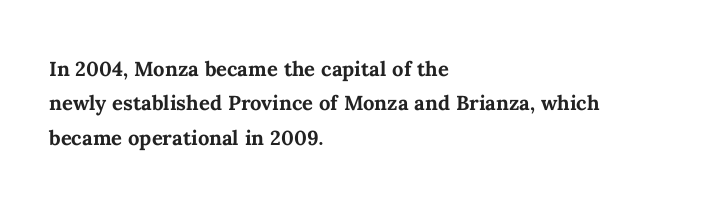
Q: Is the text bold? A: Yes.
Q: Is the text italic (slanted)? A: No, it is upright.
Q: Is the text underlined? A: No.
Q: How is the paragraph aligned? A: Left-aligned.
Q: Is the spacing between letters normal or unusually wide? A: Normal.
Q: Is the spacing between lines tight, normal or loose? A: Normal.
